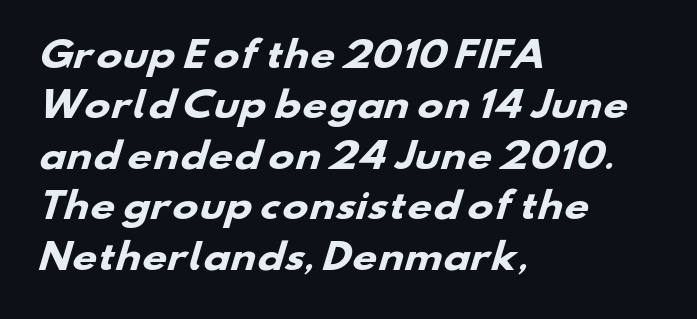
{"serif": "no", "bold": "yes", "weight": "heavy", "width": "wide", "stroke_contrast": "low", "x_height": "small", "monospaced": "no", "underline": "no", "align": "left", "line_spacing": "normal", "line_spacing_ratio": 1.44, "letter_spacing": "normal", "letter_spacing_em": 0.0, "glyph_px": 35}
